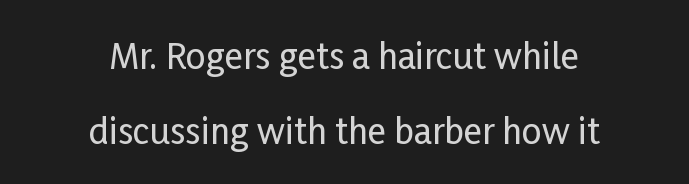
The designer dialed line spacing up above the default. Descenders hang freely into open space. Both edges are ragged and mirror each other, which tells us the setting is centered. The letters stand upright; this is a roman face. Typographically, this falls in the sans-serif category. No extra tracking has been applied to these lines.
